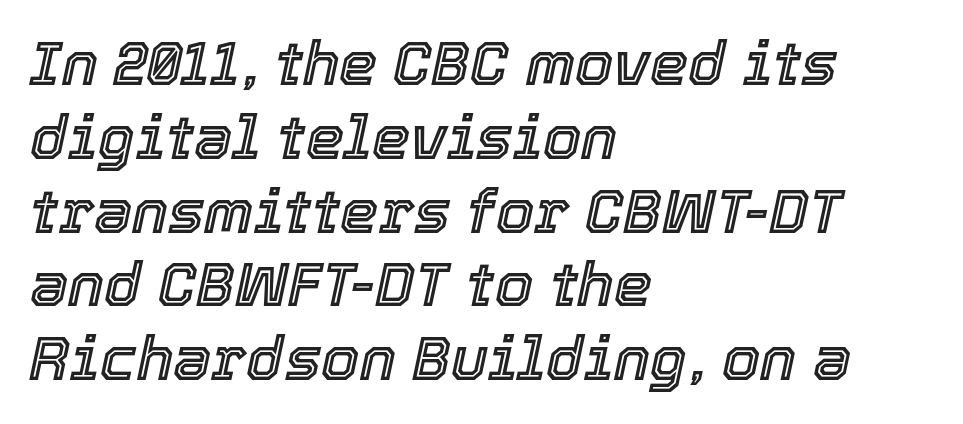
The image shows 61 px text type, italic (leaning right); set left-aligned, line spacing 1.21x, normal letter spacing, not underlined; a medium x-height.
